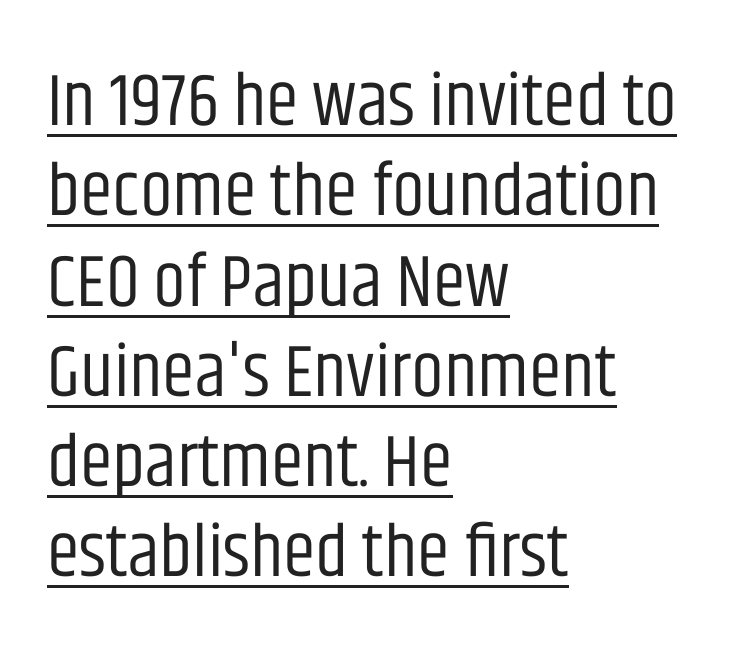
Q: Is the text bold? A: No.
Q: Is the text italic (slanted)? A: No, it is upright.
Q: Is the typeface a serif or a sans-serif typeface? A: Sans-serif.
Q: Is the text underlined? A: Yes.
Q: How is the paragraph aligned? A: Left-aligned.
Q: Is the spacing between letters normal or unusually wide? A: Normal.
Q: Width (condensed, normal, or wide)? A: Condensed.
Q: Stroke contrast? A: Low.
Q: x-height? A: Large.
Q: Monospaced? A: No.
